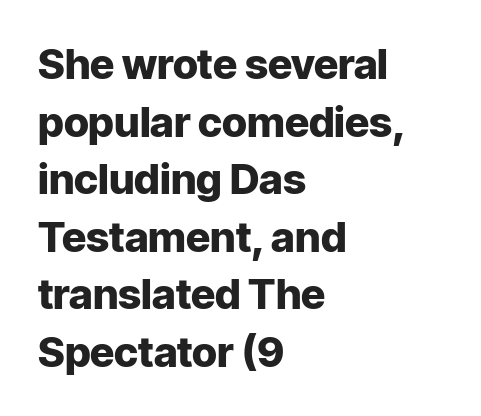
The face used here has the dense, thick strokes of a bold. Casual observation: everything's shoved over to the left. Nobody drew a line under any word here. Leading: standard. Grotesque or geometric, the face here clearly has no serifs. The letters sit at their default tracking, neither squeezed nor spread.
